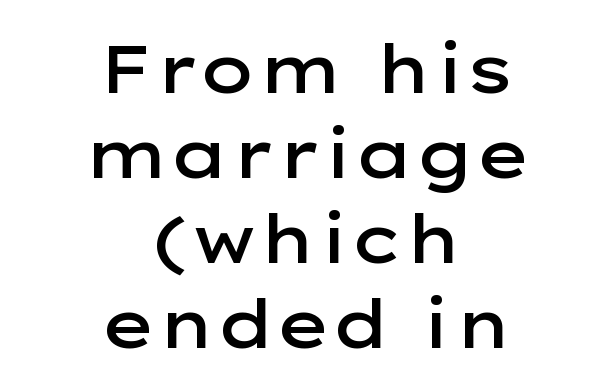
Note: no serifs on the glyphs. Varying glyph widths throughout — classic text-font behaviour. The lettering stays uniformly vertical, giving the passage a roman look. Typesetter's note: demi weight, one step under bold. The passage shown is not underscored anywhere.
